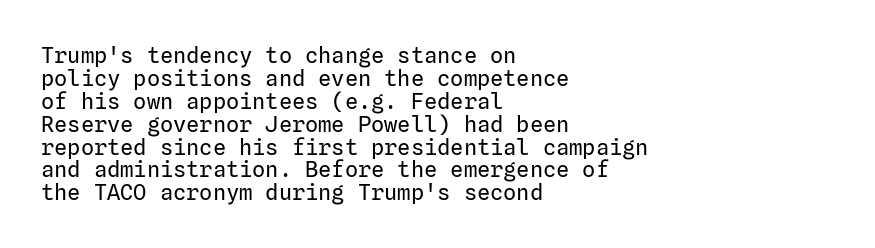
Q: Is the text bold? A: No.
Q: Is the text italic (slanted)? A: No, it is upright.
Q: Is the text underlined? A: No.
Q: How is the paragraph aligned? A: Left-aligned.
Q: Is the spacing between letters normal or unusually wide? A: Normal.
Q: Is the spacing between lines tight, normal or loose? A: Tight.
